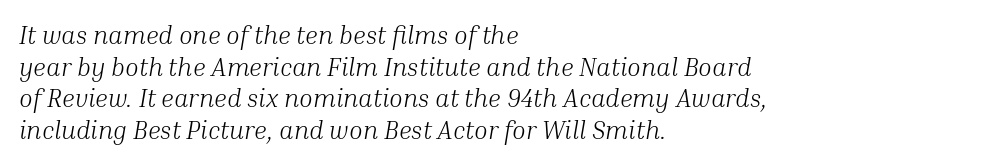
A typesetter would mark this as italic. Weight class: somewhere from thin through regular. Short and long lines alike share a common starting point at left. The line texture is even and compact thanks to regular tracking. A bare baseline throughout the passage. If you measured baseline to baseline, you'd find a middling distance.
